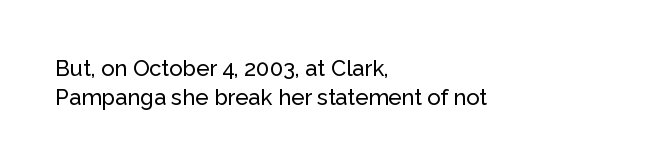
Descender tails drop into unmarked territory. Horizontal alignment here is leftward, the default for most running prose. Does extra space separate the letters? No, they use regular spacing. Upright lettering throughout. Evenly set lines give the paragraph a standard silhouette.
